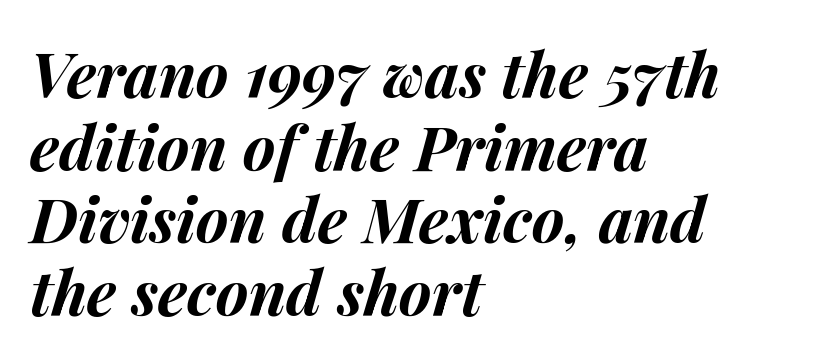
Inter-character spacing is left at the font's built-in metrics. The glyphs look as if they've been sheared to an angle. The letters advance in unequal steps, a hallmark of proportional type. Heft: maximum for text — a bold. Honestly, there is no underline to notice here at all. The lines in this sample share a left origin and differ only in where they stop.
